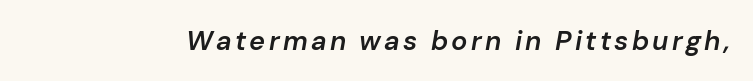
{"italic": "yes", "lean": "right", "slant_degrees": 10, "bold": "semi", "underline": "no", "glyph_px": 27}
